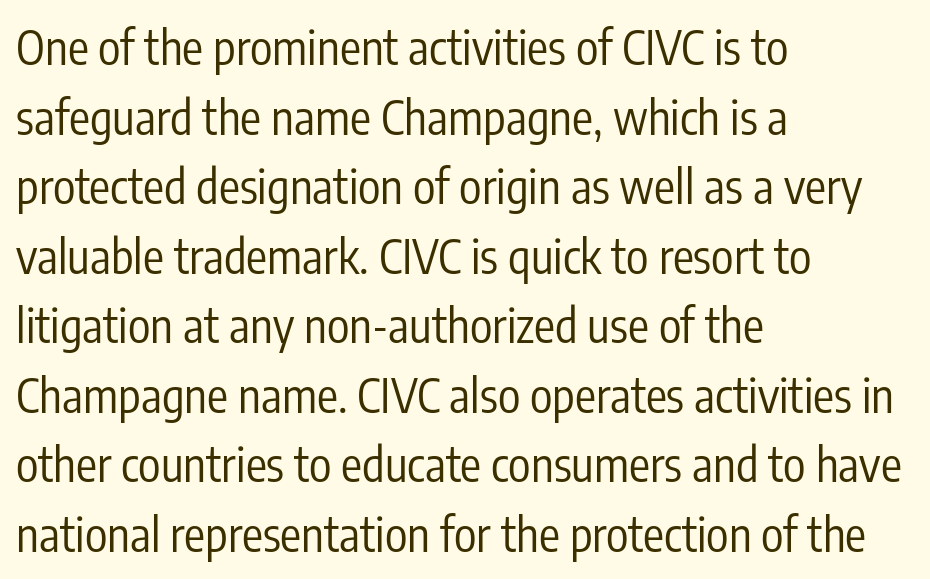
Ink coverage per letter is moderate at most. If you measured baseline to baseline, you'd find a middling distance. Nope, not italic — everything's standing straight. The tracking reads as untouched default to a designer's eye. In CSS terms this would be text-align: left.
